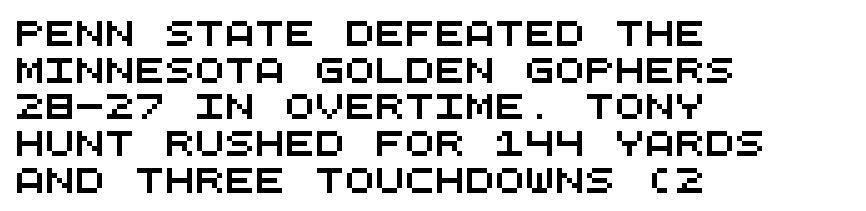
{"underline": "no", "align": "left", "line_spacing": "normal", "line_spacing_ratio": 1.47, "letter_spacing": "normal", "letter_spacing_em": 0.0, "glyph_px": 25}
